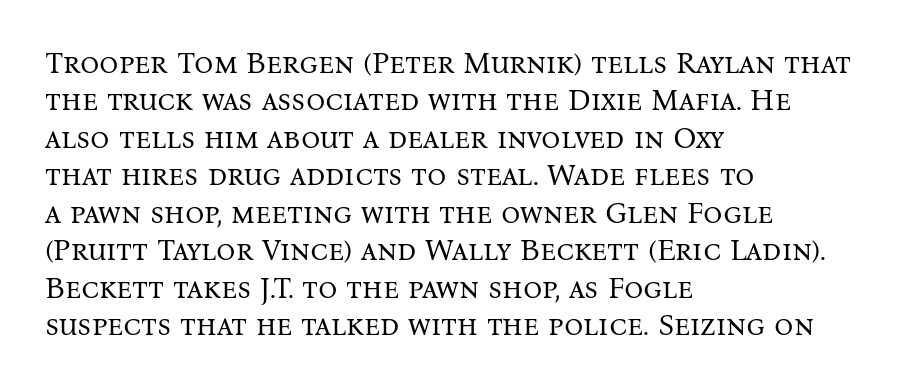
Q: Is the text bold? A: No.
Q: Is the text italic (slanted)? A: No, it is upright.
Q: Is the typeface a serif or a sans-serif typeface? A: Serif.
Q: Is the text underlined? A: No.
Q: How is the paragraph aligned? A: Left-aligned.
Q: Is the spacing between letters normal or unusually wide? A: Normal.
Q: Is the spacing between lines tight, normal or loose? A: Normal.
Q: Width (condensed, normal, or wide)? A: Normal.
Q: Stroke contrast? A: Medium.
Q: x-height? A: Medium.
Q: Monospaced? A: No.
